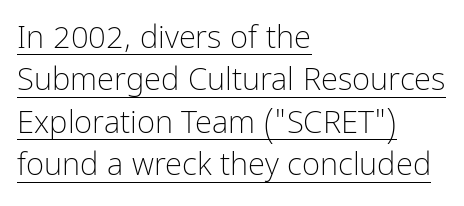
When letters stand straight like this, we call the style roman or upright. Compared with typical body copy, the letter spacing here is the same. Stems and bowls with no extra thickness — not bold. What kind of face is this? One without serifs — a sans.
